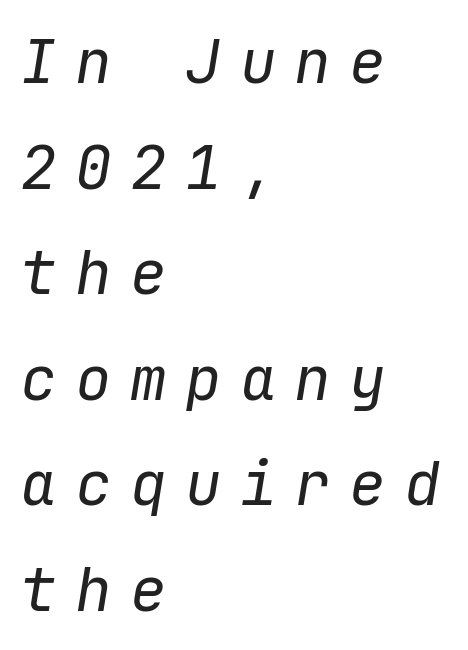
The typeface has the unassuming heft of standard copy or less. Would a proofreader flag this as italicized? Yes. In terms of letterspacing, this is a distinctly airy, spread setting. The space directly below the letters is spotless. Casual observation: everything's shoved over to the left.
